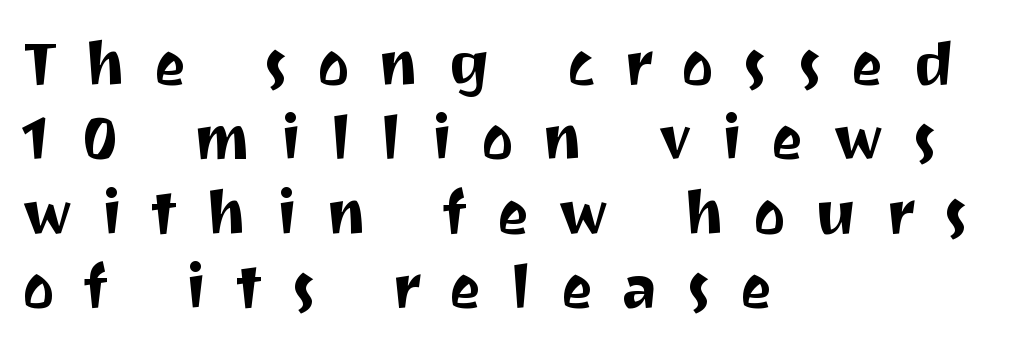
The image shows 61 px sans-serif type, upright; set left-aligned, line spacing 1.22x, unusually wide letter spacing (+0.47 em), not underlined; medium stroke contrast and a medium x-height.
